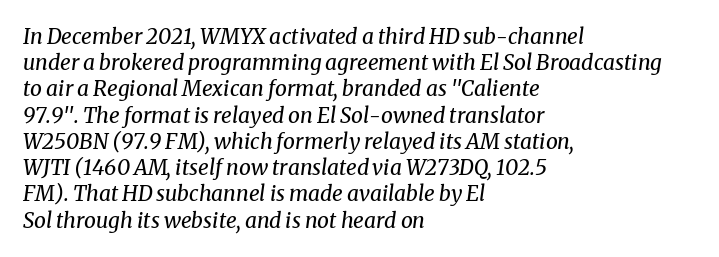
Each line starts at the same left margin while the right side varies. Looking at the ascenders, they clearly lean. A typesetter would call this leading conventional body-copy spacing. Does extra space separate the letters? No, they use regular spacing.
